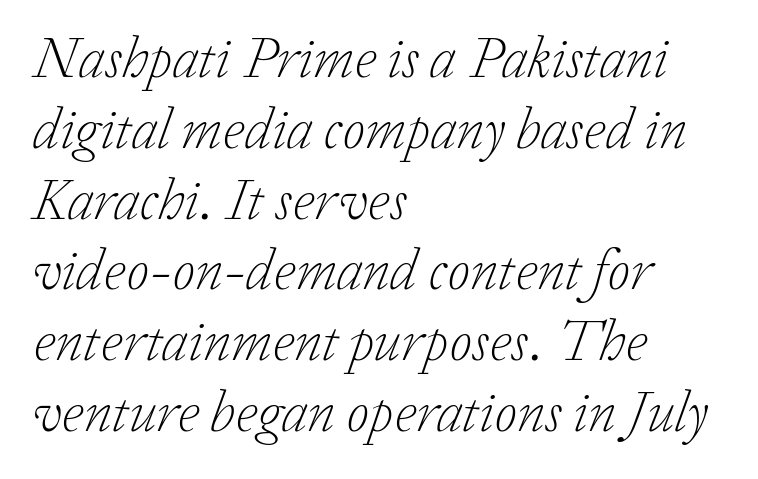
Q: Is the text bold? A: No.
Q: Is the text italic (slanted)? A: Yes, it leans right by about 20 degrees.
Q: Is the typeface a serif or a sans-serif typeface? A: Serif.
Q: Is the text underlined? A: No.
Q: How is the paragraph aligned? A: Left-aligned.
Q: Is the spacing between letters normal or unusually wide? A: Normal.
Q: Width (condensed, normal, or wide)? A: Normal.
Q: Stroke contrast? A: Low.
Q: x-height? A: Medium.
Q: Monospaced? A: No.
